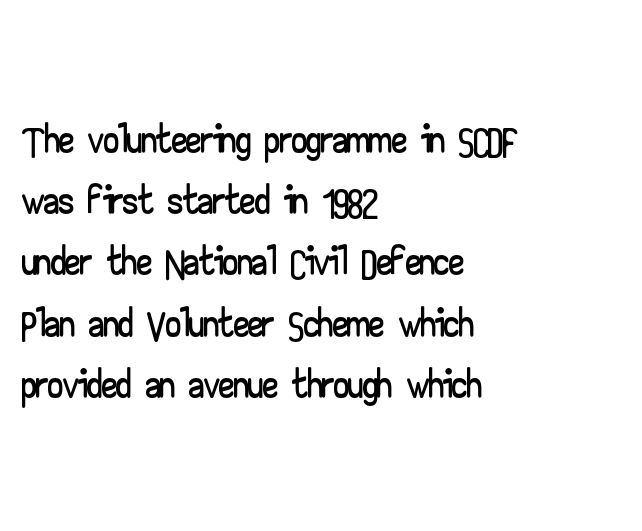
{"serif": "no", "italic": "no", "width": "wide", "stroke_contrast": "low", "x_height": "small", "monospaced": "no", "underline": "no", "align": "left", "line_spacing": "tight", "line_spacing_ratio": 1.02, "letter_spacing": "normal", "letter_spacing_em": 0.0, "glyph_px": 60}
